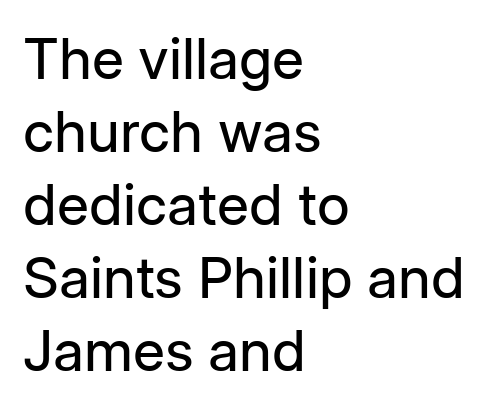
{"serif": "no", "italic": "no", "bold": "no", "weight": "regular", "width": "normal", "stroke_contrast": "low", "x_height": "medium", "monospaced": "no", "underline": "no", "align": "left", "line_spacing": "normal", "line_spacing_ratio": 1.28, "letter_spacing": "normal", "letter_spacing_em": 0.0, "glyph_px": 57}
